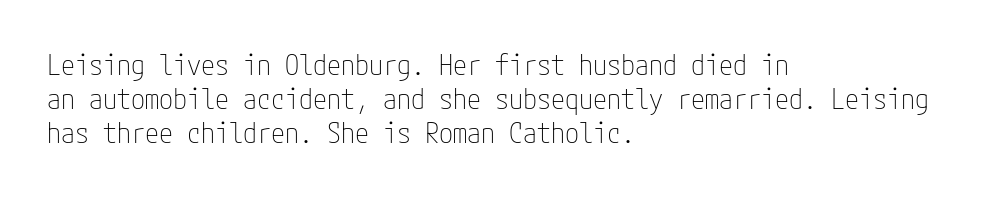
Style check: upright. The passage shown is not underscored anywhere. To sum up the face: it is a sans, with no serifs. Caption: standard tracking, unaltered.
